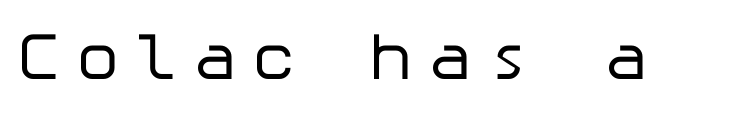
Between one letter and the next there's a generous, obvious gap. Rule under the text: the space is simply empty. This sample uses a sans-serif face. The lettering holds an erect, upright posture throughout. Letters have the restrained weight of plain body copy at most.
